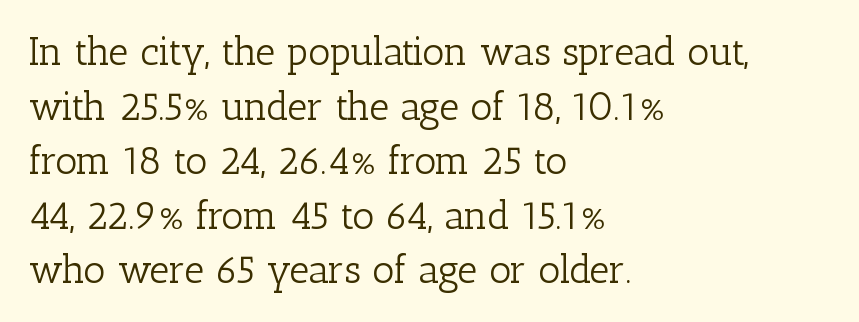
Q: Is the text bold? A: No.
Q: Is the text italic (slanted)? A: No, it is upright.
Q: Is the typeface a serif or a sans-serif typeface? A: Serif.
Q: Is the text underlined? A: No.
Q: How is the paragraph aligned? A: Left-aligned.
Q: Is the spacing between letters normal or unusually wide? A: Normal.
Q: Is the spacing between lines tight, normal or loose? A: Normal.
Q: Width (condensed, normal, or wide)? A: Normal.
Q: Stroke contrast? A: Low.
Q: x-height? A: Medium.
Q: Monospaced? A: No.
